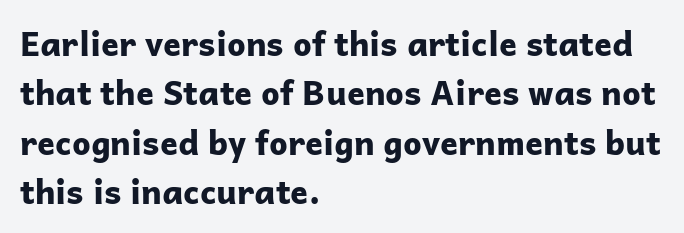
{"serif": "no", "italic": "no", "bold": "yes", "weight": "bold", "width": "normal", "stroke_contrast": "low", "x_height": "medium", "monospaced": "no", "underline": "no", "align": "left", "line_spacing": "normal", "line_spacing_ratio": 1.5, "letter_spacing": "normal", "letter_spacing_em": 0.0, "glyph_px": 33}
